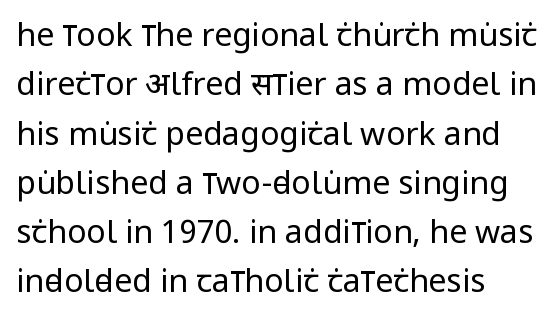
The rendering shows plain stroke endings on the letterforms — a sans-serif design. Caption: multi-line text, flush left, ragged right. The letters look calm and open, with moderate or lighter stems. Decoration check: the copy has no underline.
